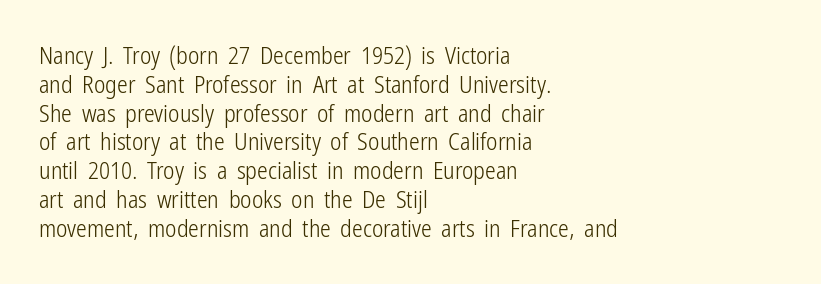
The image shows 24 px text type, upright; set left-aligned, line spacing 1.2x, normal letter spacing, not underlined.
